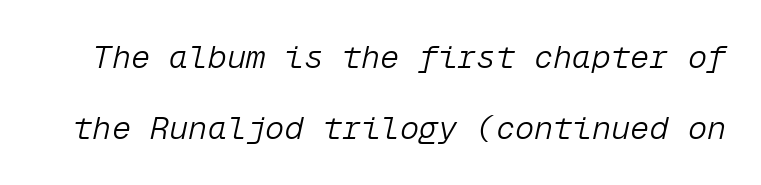
{"italic": "yes", "lean": "right", "slant_degrees": 12, "bold": "no", "weight": "light", "width": "normal", "stroke_contrast": "low", "x_height": "medium", "monospaced": "yes", "underline": "no", "line_spacing": "loose", "line_spacing_ratio": 2.23, "letter_spacing": "normal", "letter_spacing_em": 0.0, "glyph_px": 32}
